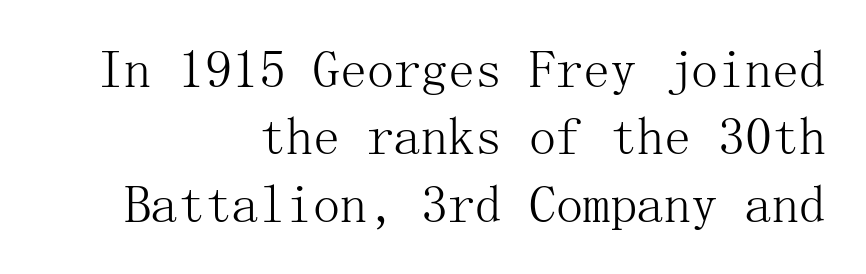
Q: Is the text bold? A: No.
Q: Is the text italic (slanted)? A: No, it is upright.
Q: Is the typeface a serif or a sans-serif typeface? A: Serif.
Q: Is the text underlined? A: No.
Q: How is the paragraph aligned? A: Right-aligned.
Q: Is the spacing between letters normal or unusually wide? A: Normal.
Q: Is the spacing between lines tight, normal or loose? A: Normal.
Q: Width (condensed, normal, or wide)? A: Normal.
Q: Stroke contrast? A: Medium.
Q: x-height? A: Medium.
